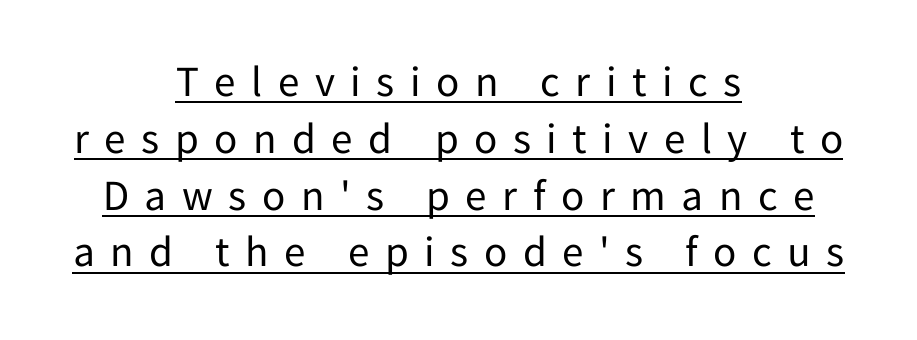
Q: Is the text bold? A: No.
Q: Is the text italic (slanted)? A: No, it is upright.
Q: Is the typeface a serif or a sans-serif typeface? A: Sans-serif.
Q: Is the text underlined? A: Yes.
Q: How is the paragraph aligned? A: Centered.
Q: Is the spacing between letters normal or unusually wide? A: Unusually wide.
Q: Is the spacing between lines tight, normal or loose? A: Normal.
Q: Width (condensed, normal, or wide)? A: Normal.
Q: Stroke contrast? A: Low.
Q: x-height? A: Medium.
Q: Monospaced? A: No.
